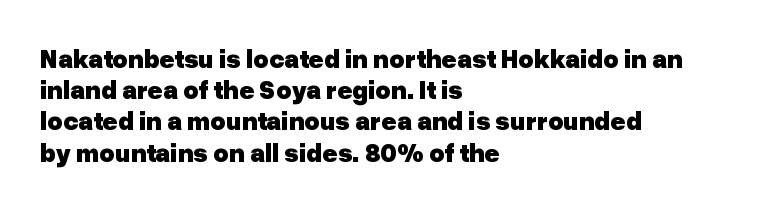
A typesetter would mark this as roman, not italic. The face used here is rendered with its standard letterfit. As a designer I'd log this as weight 700, bold. Underlining? Definitely not there. The text block is weighted toward the left margin, trailing off unevenly rightward.
